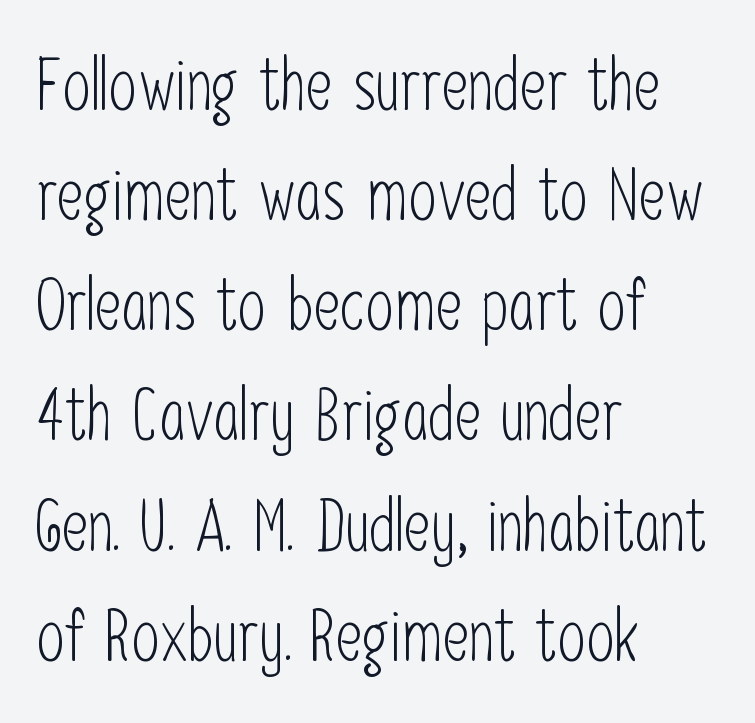
The image shows 72 px light, condensed sans-serif type, upright; set left-aligned, normal line spacing (1.53x), normal letter spacing, not underlined; low stroke contrast and a medium x-height.
